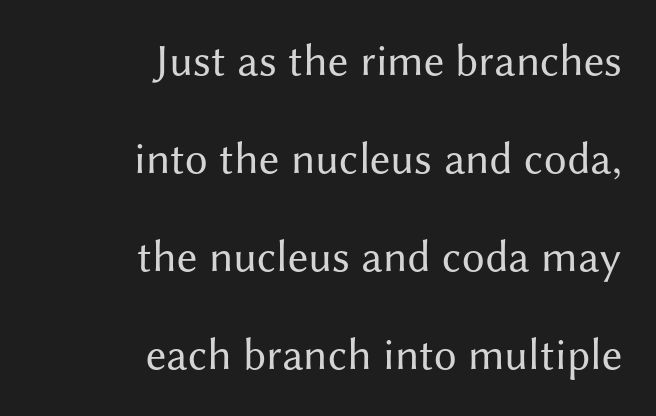
{"serif": "no", "italic": "no", "bold": "no", "weight": "regular", "width": "normal", "stroke_contrast": "medium", "x_height": "medium", "monospaced": "no", "underline": "no", "align": "right", "line_spacing": "loose", "line_spacing_ratio": 2.18, "letter_spacing": "normal", "letter_spacing_em": 0.0, "glyph_px": 45}
